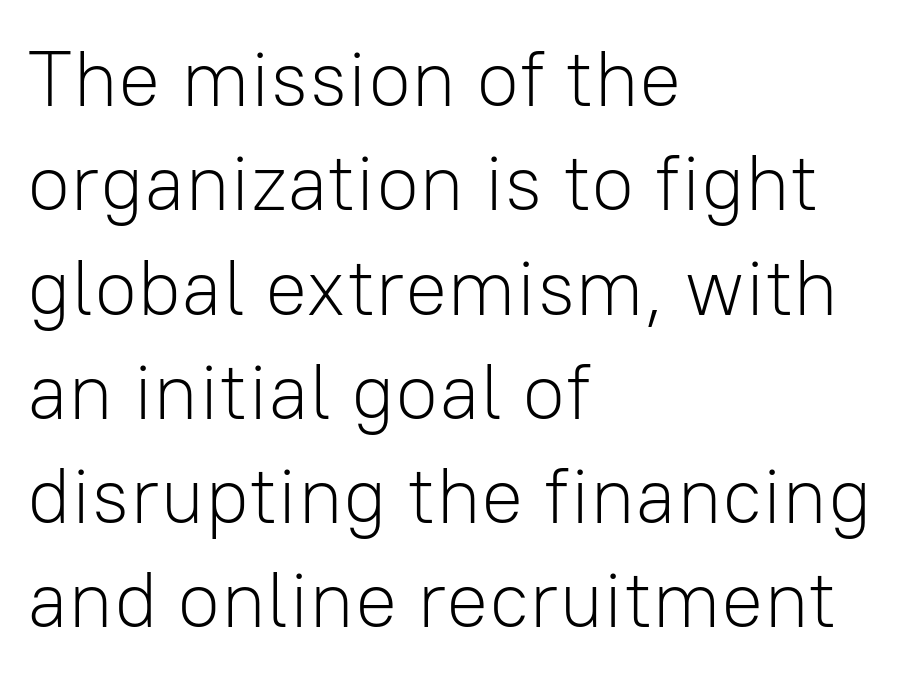
Q: Is the text bold? A: No.
Q: Is the text italic (slanted)? A: No, it is upright.
Q: Is the typeface a serif or a sans-serif typeface? A: Sans-serif.
Q: Is the text underlined? A: No.
Q: How is the paragraph aligned? A: Left-aligned.
Q: Is the spacing between letters normal or unusually wide? A: Normal.
Q: Is the spacing between lines tight, normal or loose? A: Normal.
Q: Width (condensed, normal, or wide)? A: Normal.
Q: Stroke contrast? A: Low.
Q: x-height? A: Medium.
Q: Monospaced? A: No.
